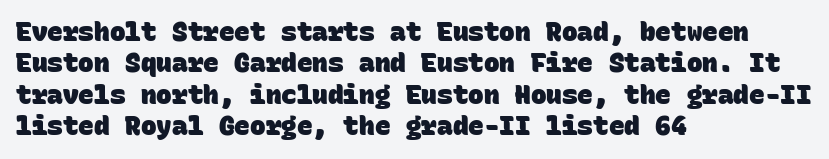
The image shows 26 px bold type; set left-aligned, line spacing 1.21x, normal letter spacing, not underlined.
